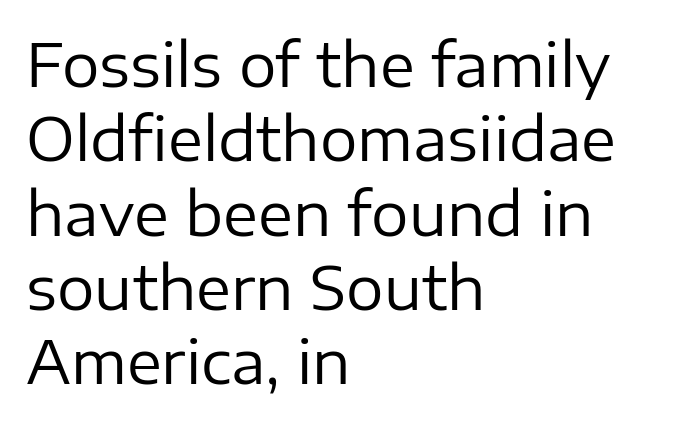
{"serif": "no", "italic": "no", "bold": "no", "weight": "regular", "width": "normal", "stroke_contrast": "low", "x_height": "medium", "monospaced": "no", "underline": "no", "align": "left", "line_spacing": "normal", "line_spacing_ratio": 1.26, "letter_spacing": "normal", "letter_spacing_em": 0.0, "glyph_px": 59}
